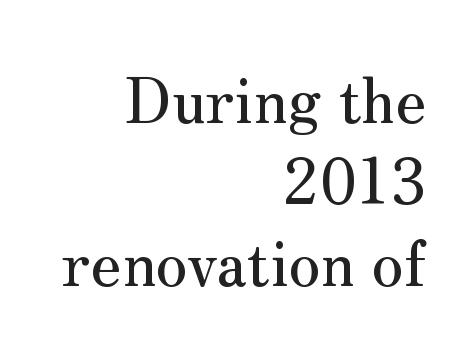
{"serif": "yes", "italic": "no", "width": "normal", "stroke_contrast": "medium", "x_height": "small", "monospaced": "no", "underline": "no", "align": "right", "line_spacing": "normal", "line_spacing_ratio": 1.29, "letter_spacing": "normal", "letter_spacing_em": 0.0, "glyph_px": 63}
